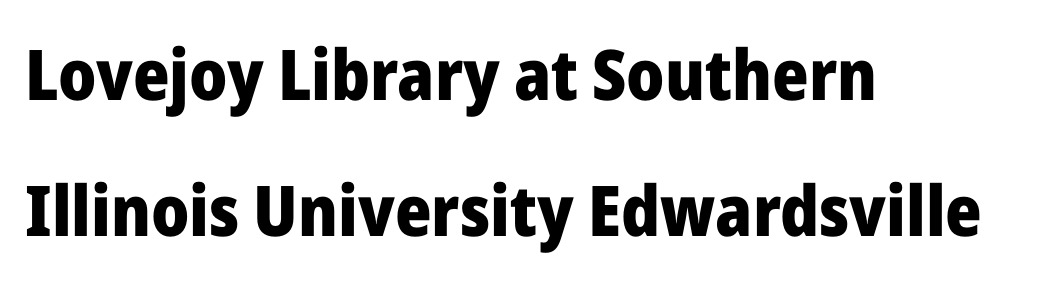
{"serif": "no", "italic": "no", "bold": "yes", "weight": "heavy", "width": "normal", "stroke_contrast": "low", "x_height": "medium", "monospaced": "no", "underline": "no", "align": "left", "line_spacing": "loose", "line_spacing_ratio": 1.95, "letter_spacing": "normal", "letter_spacing_em": 0.0, "glyph_px": 70}
